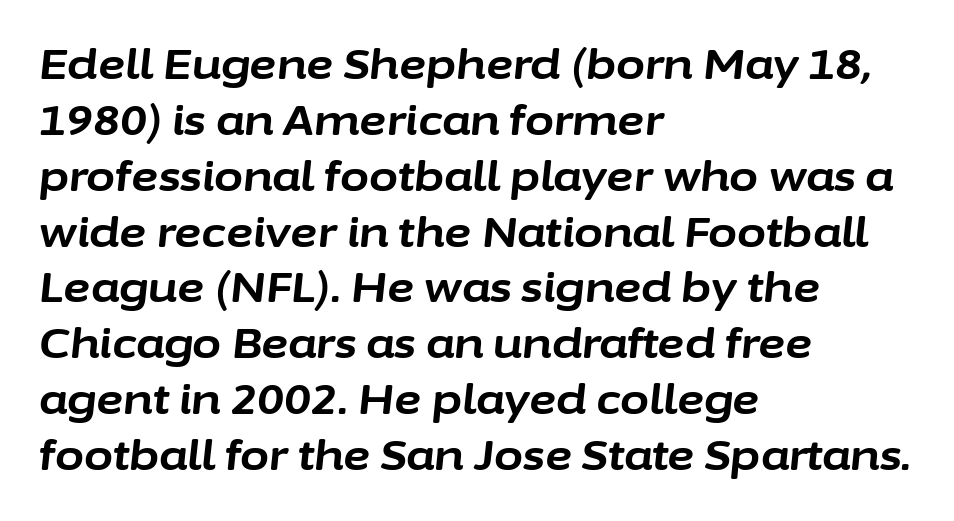
The image shows 42 px bold type, italic (leaning right); set left-aligned, normal line spacing (1.33x), normal letter spacing, not underlined; low stroke contrast and a medium x-height.
